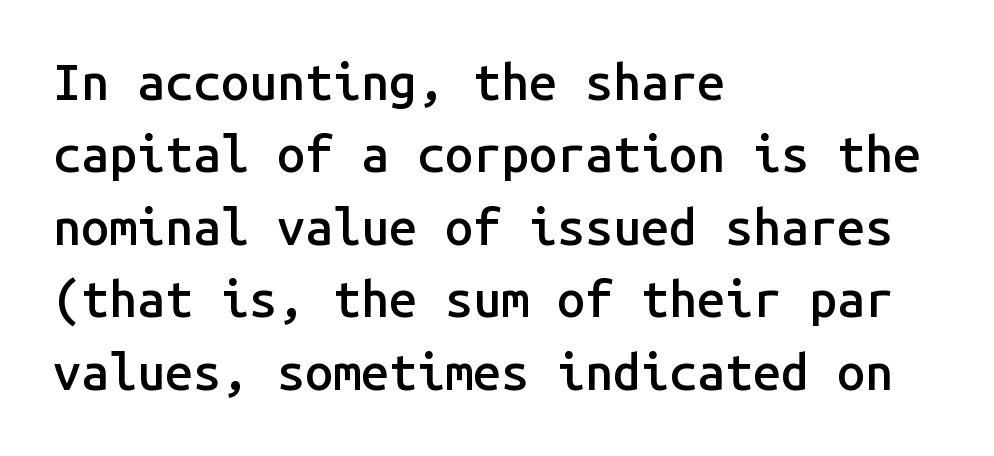
{"serif": "no", "italic": "no", "bold": "semi", "weight": "semibold", "width": "normal", "stroke_contrast": "low", "x_height": "medium", "monospaced": "yes", "underline": "no", "align": "left", "line_spacing": "normal", "line_spacing_ratio": 1.45, "letter_spacing": "normal", "letter_spacing_em": 0.0, "glyph_px": 50}
